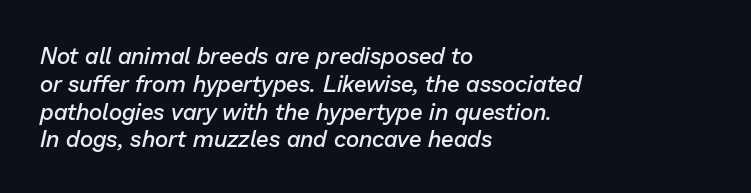
The paragraph has a hard left edge and a soft right edge. The rendering uses a semibold face; strokes are thickened but not to full bold. The letterforms sit shoulder to shoulder at normal distance. The space beneath each line is pristine and unruled.
